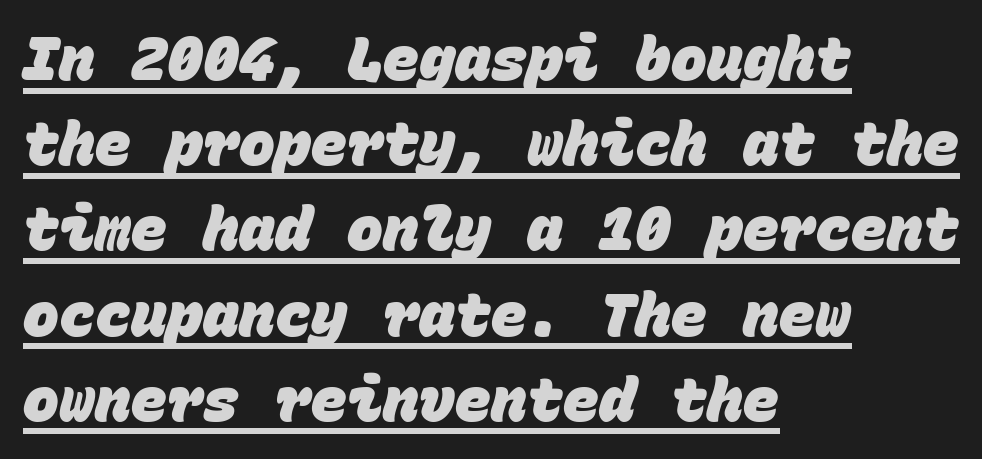
{"serif": "no", "bold": "yes", "weight": "heavy", "width": "normal", "stroke_contrast": "low", "x_height": "large", "monospaced": "yes", "underline": "yes", "align": "left", "line_spacing": "normal", "line_spacing_ratio": 1.42, "letter_spacing": "normal", "letter_spacing_em": 0.0, "glyph_px": 60}
